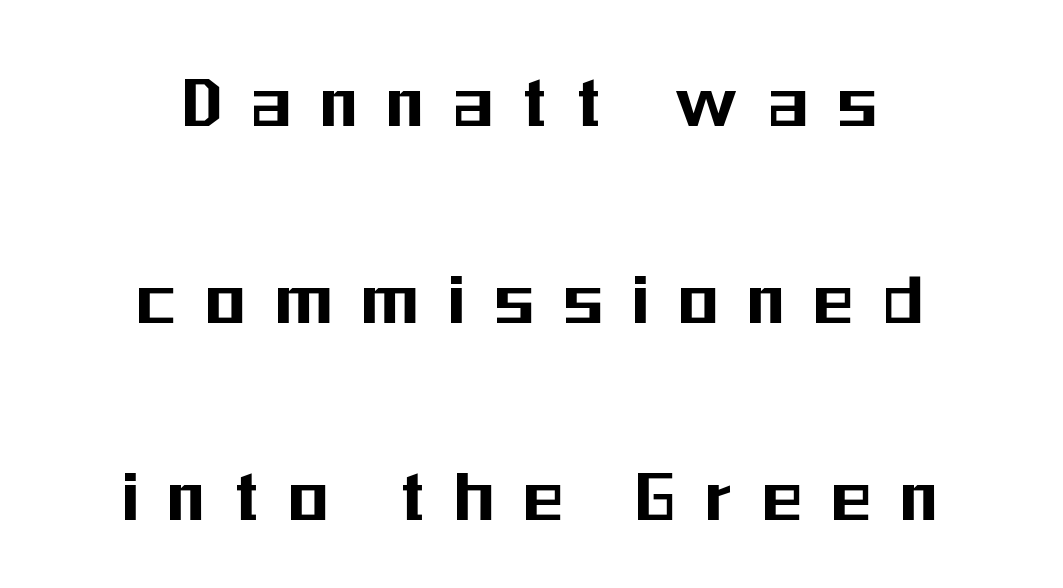
Proportional: the letters do not fall into vertical columns. A typesetter would label this face a sans. Only glyphs here, with clear space below each row. A typesetter would mark this as roman, not italic. Leading is clearly above the norm, producing a sparse column.
